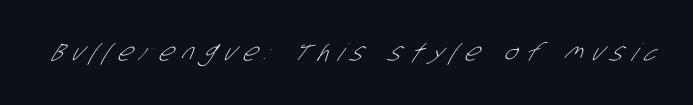
On a weight scale, this lands at 450 or below. Inter-character spacing is expanded well beyond the font's built-in metrics. The glyphs are unaccompanied by any horizontal stroke below them.
